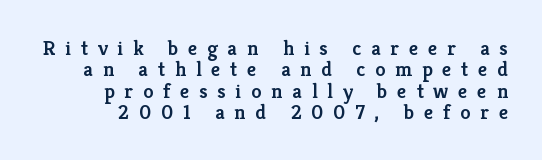
Q: Is the text bold? A: Semi-bold.
Q: Is the text italic (slanted)? A: No, it is upright.
Q: Is the text underlined? A: No.
Q: Is the spacing between letters normal or unusually wide? A: Unusually wide.
Q: Is the spacing between lines tight, normal or loose? A: Tight.
